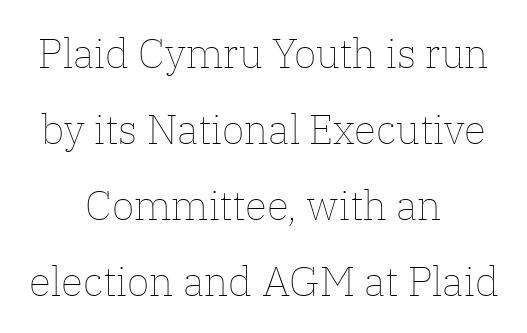
{"italic": "no", "bold": "no", "weight": "thin", "width": "normal", "stroke_contrast": "low", "x_height": "medium", "monospaced": "no", "underline": "no", "align": "center", "line_spacing_ratio": 1.85, "letter_spacing": "normal", "letter_spacing_em": 0.0, "glyph_px": 41}
